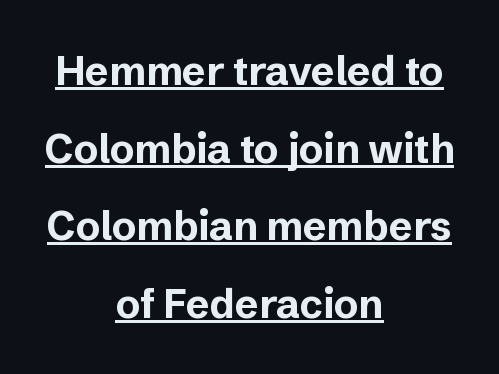
Q: Is the text bold? A: Yes.
Q: Is the text italic (slanted)? A: No, it is upright.
Q: Is the typeface a serif or a sans-serif typeface? A: Sans-serif.
Q: Is the text underlined? A: Yes.
Q: How is the paragraph aligned? A: Centered.
Q: Is the spacing between letters normal or unusually wide? A: Normal.
Q: Is the spacing between lines tight, normal or loose? A: Loose.
Q: Width (condensed, normal, or wide)? A: Normal.
Q: Stroke contrast? A: Low.
Q: x-height? A: Medium.
Q: Monospaced? A: No.
